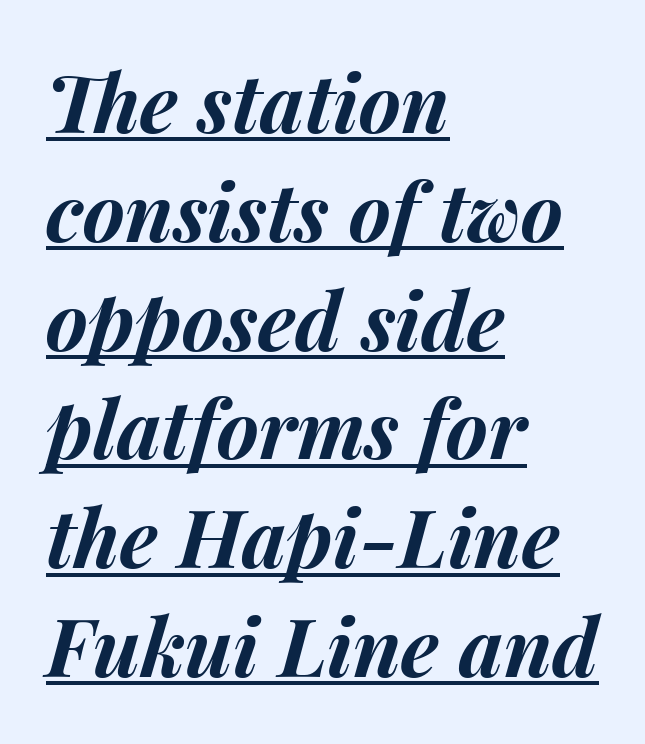
Every letter is thick-stroked: bold, no question. A normal amount of white space separates one row of letters from the next. The letterforms sit shoulder to shoulder at normal distance. The sample's only ornament is a line tracing under the words. A typesetter would mark this as italic. Character widths vary here, with narrow letters taking less room than wide ones.
